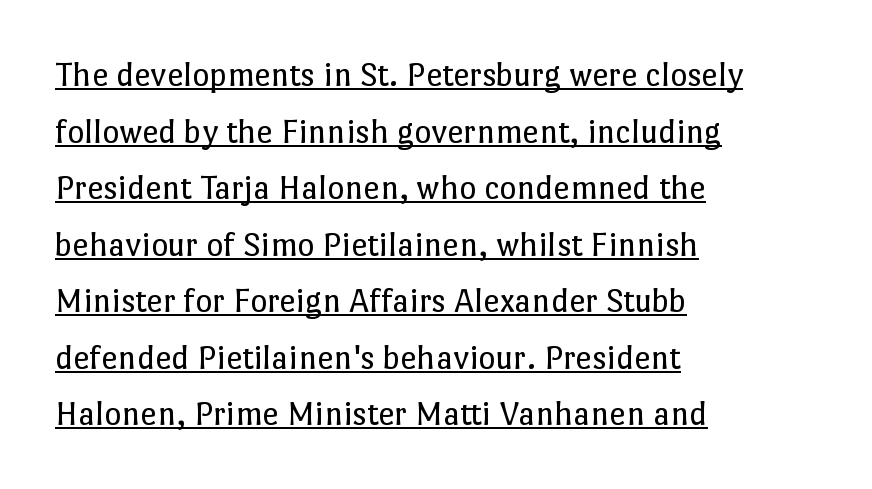
{"italic": "no", "bold": "no", "weight": "regular", "width": "normal", "stroke_contrast": "low", "x_height": "medium", "monospaced": "no", "underline": "yes", "align": "left", "line_spacing": "normal", "line_spacing_ratio": 1.57, "letter_spacing": "normal", "letter_spacing_em": 0.0, "glyph_px": 36}
